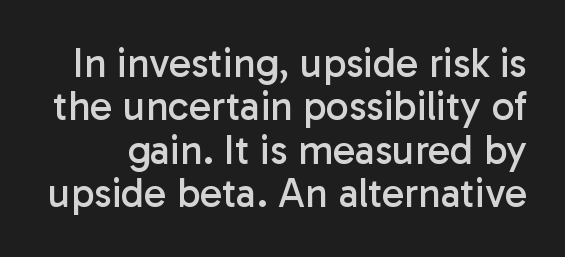
{"serif": "no", "italic": "no", "bold": "no", "weight": "regular", "width": "normal", "stroke_contrast": "low", "x_height": "medium", "monospaced": "no", "underline": "no", "line_spacing": "tight", "line_spacing_ratio": 1.06, "letter_spacing": "normal", "letter_spacing_em": 0.0, "glyph_px": 41}
